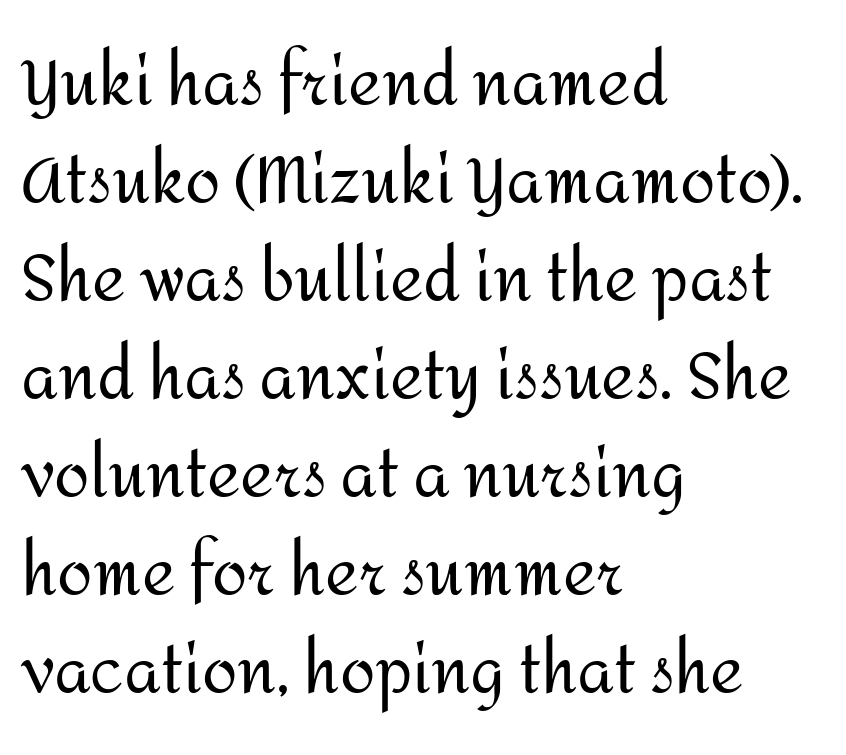
Q: Is the text bold? A: No.
Q: Is the text italic (slanted)? A: No, it is upright.
Q: Is the typeface a serif or a sans-serif typeface? A: Sans-serif.
Q: Is the text underlined? A: No.
Q: How is the paragraph aligned? A: Left-aligned.
Q: Is the spacing between letters normal or unusually wide? A: Normal.
Q: Is the spacing between lines tight, normal or loose? A: Normal.
Q: Width (condensed, normal, or wide)? A: Normal.
Q: Stroke contrast? A: Medium.
Q: x-height? A: Medium.
Q: Monospaced? A: No.
